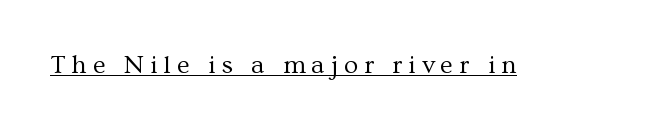
Q: Is the text bold? A: No.
Q: Is the text italic (slanted)? A: No, it is upright.
Q: Is the text underlined? A: Yes.
Q: Is the spacing between letters normal or unusually wide? A: Unusually wide.
